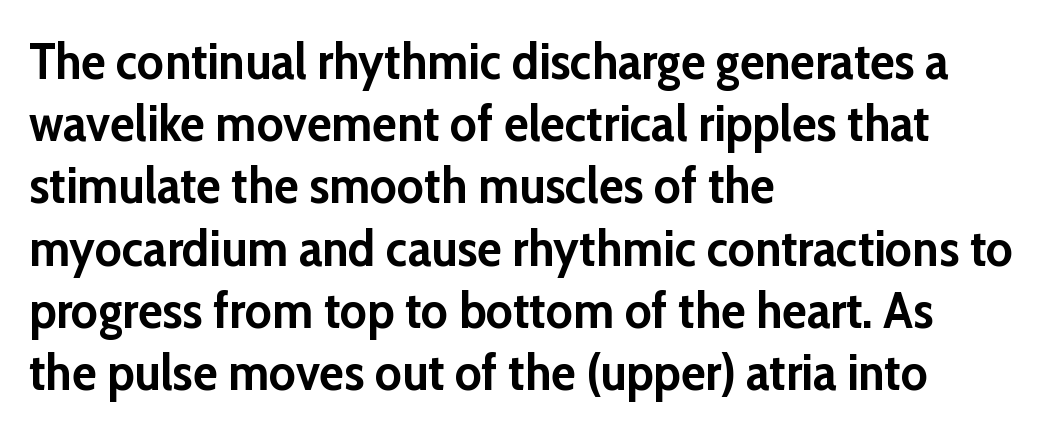
The image shows 51 px semibold sans-serif type, upright; set left-aligned, line spacing 1.22x, normal letter spacing, not underlined; low stroke contrast and a medium x-height.
